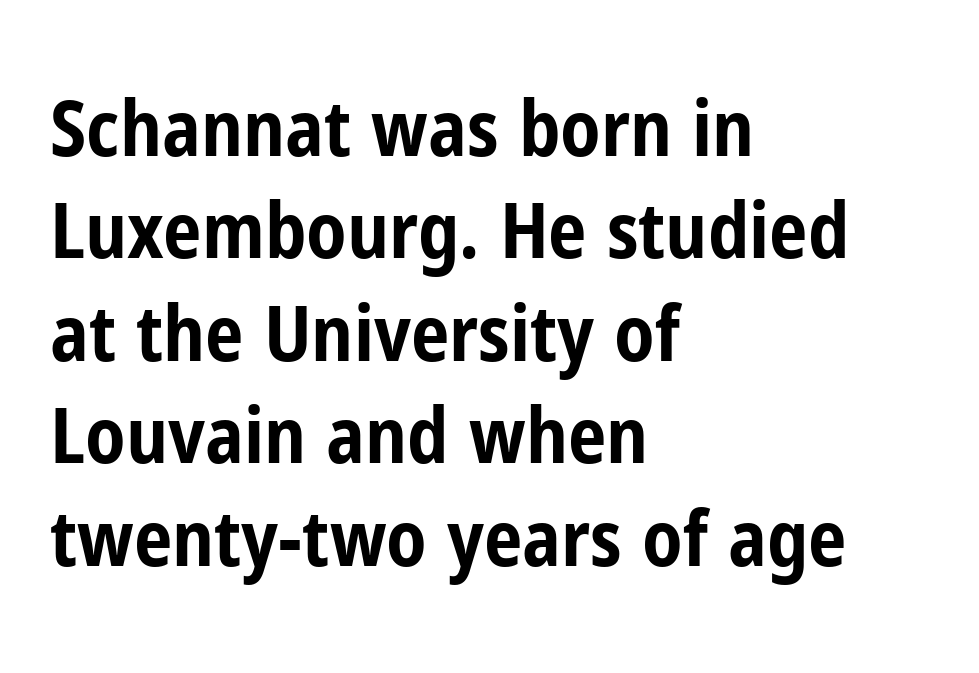
Q: Is the text bold? A: Yes.
Q: Is the text italic (slanted)? A: No, it is upright.
Q: Is the typeface a serif or a sans-serif typeface? A: Sans-serif.
Q: Is the text underlined? A: No.
Q: How is the paragraph aligned? A: Left-aligned.
Q: Is the spacing between letters normal or unusually wide? A: Normal.
Q: Is the spacing between lines tight, normal or loose? A: Normal.
Q: Width (condensed, normal, or wide)? A: Condensed.
Q: Stroke contrast? A: Low.
Q: x-height? A: Medium.
Q: Monospaced? A: No.
